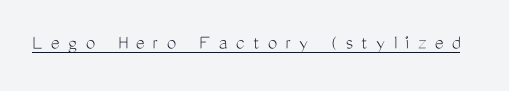
{"italic": "no", "bold": "no", "underline": "yes", "letter_spacing": "wide", "letter_spacing_em": 0.39, "glyph_px": 21}
